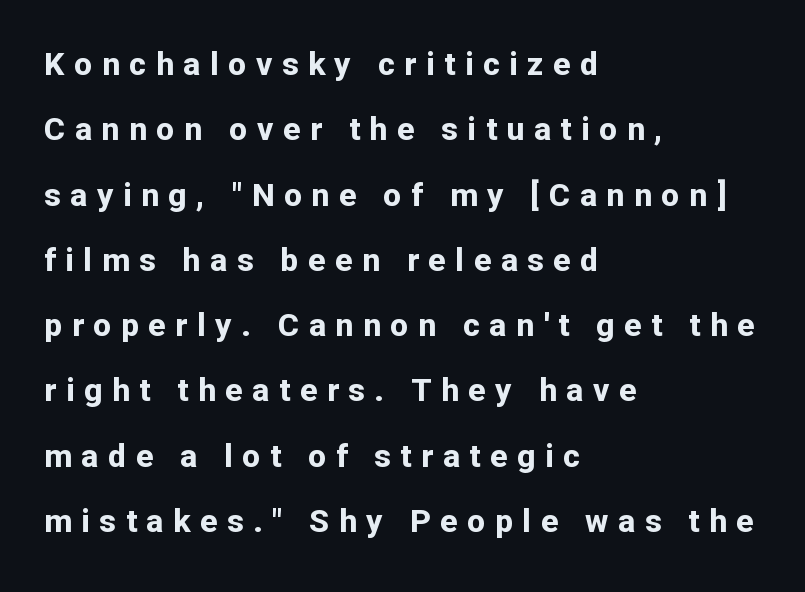
The image shows 32 px bold sans-serif type, upright; set left-aligned, loose line spacing (2.04x), unusually wide letter spacing (+0.3 em), not underlined; low stroke contrast and a medium x-height.
